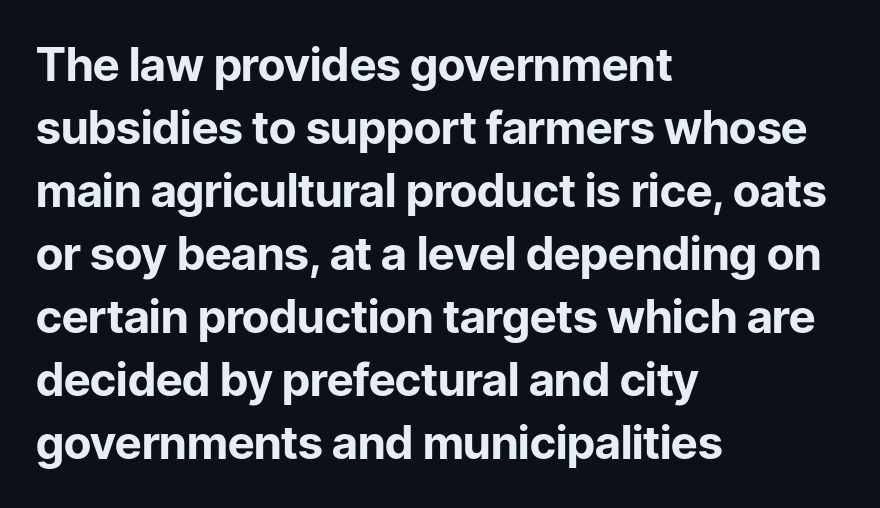
The image shows 46 px bold sans-serif type, upright; set left-aligned, normal line spacing (1.37x), normal letter spacing, not underlined; low stroke contrast and a medium x-height.
